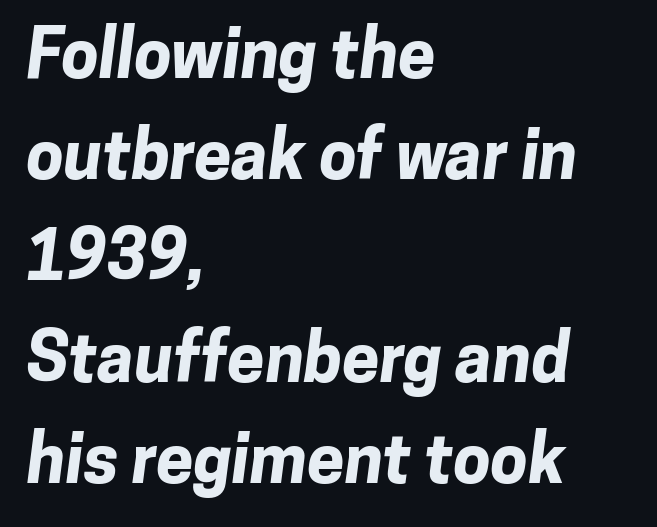
Each new line begins a customary step beneath the previous one. Character widths vary here, with narrow letters taking less room than wide ones. Letter spacing: default. Notice how the passage keeps a crisp vertical edge on the left only. As a designer I'd log this as weight 700, bold. Plain, unruled lines of type.
